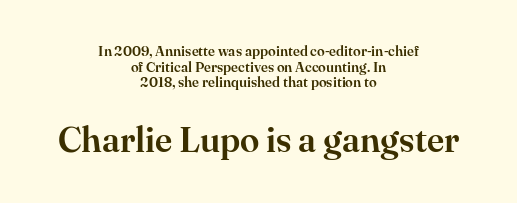
{"serif": "yes", "italic": "no", "width": "normal", "stroke_contrast": "high", "x_height": "small", "monospaced": "no", "underline": "no", "align": "center", "line_spacing": "tight", "line_spacing_ratio": 1.11, "letter_spacing": "normal", "letter_spacing_em": 0.0, "larger_block": "second", "size_ratio": 2.5, "glyph_px": 35}
